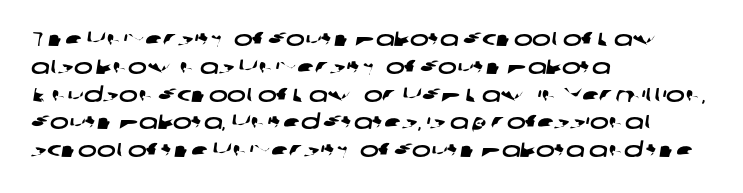
The image shows 20 px text type; set left-aligned, normal line spacing (1.39x), normal letter spacing, not underlined.
